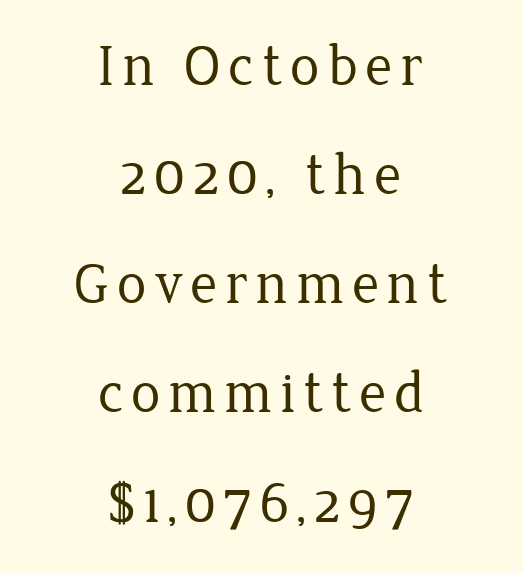
Regarding serifs, this sample has them. Ink coverage per letter is moderate at most. Looks like regular typesetting: each glyph gets only the width it needs. Quick note: underline off.
